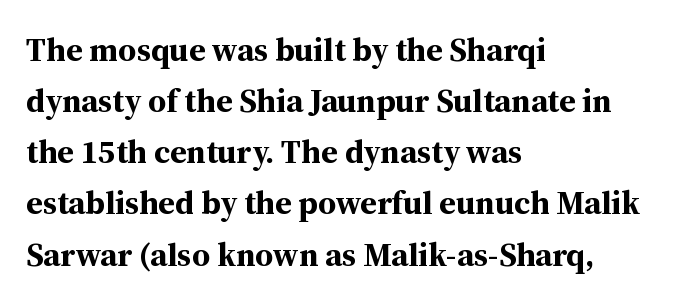
{"serif": "yes", "italic": "no", "bold": "yes", "weight": "bold", "width": "normal", "stroke_contrast": "medium", "x_height": "medium", "monospaced": "no", "underline": "no", "align": "left", "line_spacing": "normal", "line_spacing_ratio": 1.55, "letter_spacing": "normal", "letter_spacing_em": 0.0, "glyph_px": 33}
